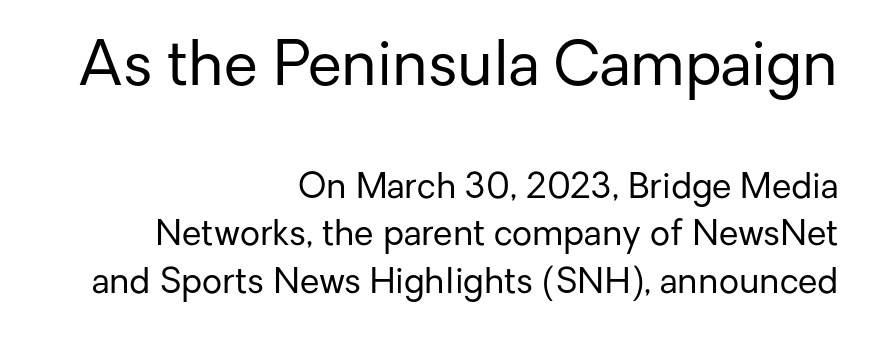
The image shows 61 px regular-weight sans-serif type, upright; set right-aligned, normal line spacing (1.36x), normal letter spacing, not underlined; the first (top) block is 1.74x larger; low stroke contrast and a medium x-height.
